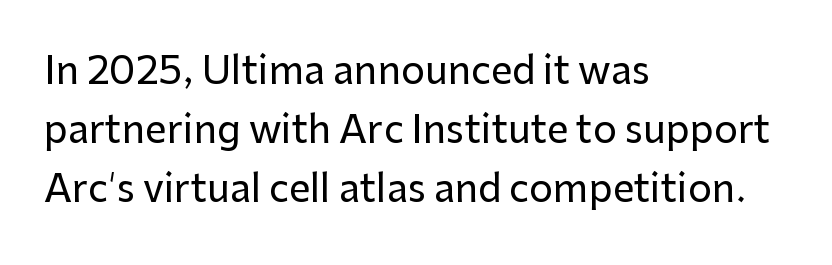
The image shows 38 px sans-serif type, upright; set left-aligned, normal line spacing (1.55x), normal letter spacing, not underlined; low stroke contrast and a medium x-height.
